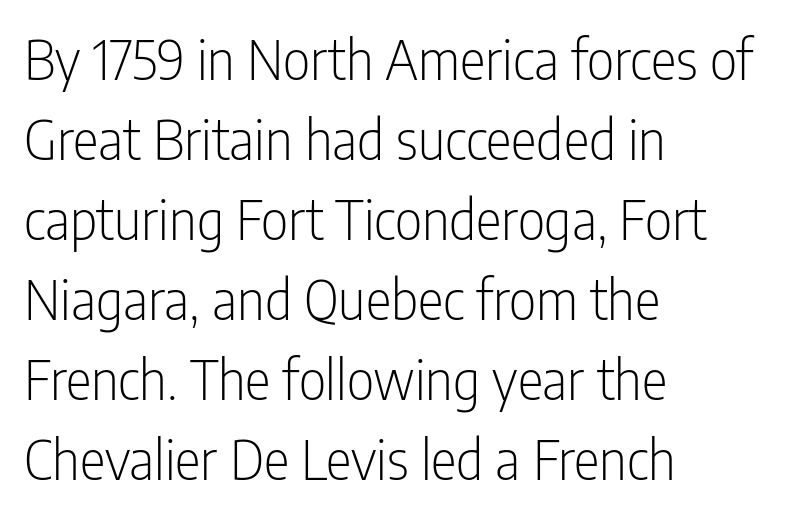
{"serif": "no", "italic": "no", "bold": "no", "weight": "light", "width": "condensed", "stroke_contrast": "low", "x_height": "medium", "monospaced": "no", "underline": "no", "align": "left", "line_spacing": "normal", "line_spacing_ratio": 1.48, "letter_spacing": "normal", "letter_spacing_em": 0.0, "glyph_px": 54}
